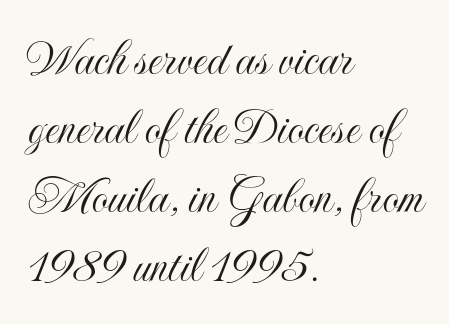
Standard letterfit; no display-style spreading of the glyphs. The letters advance in unequal steps, a hallmark of proportional type. Quick note: underline off. Whoever set this chose a conventional vertical rhythm. Layout note: lines flush left.
